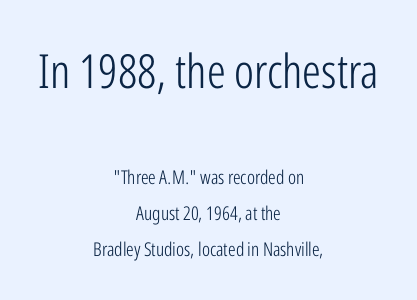
{"serif": "no", "italic": "no", "bold": "no", "weight": "light", "width": "condensed", "stroke_contrast": "low", "x_height": "medium", "monospaced": "no", "underline": "no", "align": "center", "line_spacing_ratio": 1.89, "letter_spacing": "normal", "letter_spacing_em": 0.0, "larger_block": "first", "size_ratio": 2.47, "glyph_px": 47}
